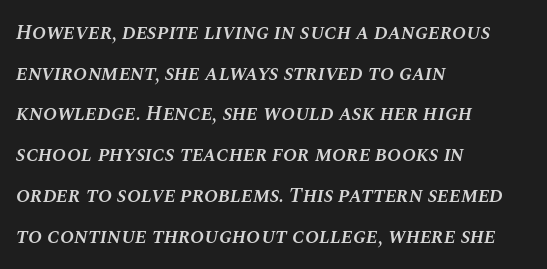
{"italic": "yes", "lean": "right", "slant_degrees": 10, "bold": "semi", "underline": "no", "align": "left", "line_spacing": "loose", "line_spacing_ratio": 1.94, "letter_spacing": "normal", "letter_spacing_em": 0.0, "glyph_px": 21}
